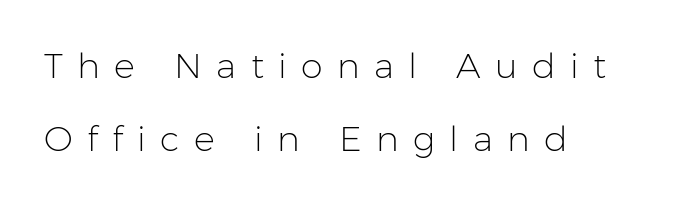
No feet cap the strokes, marking this as sans-serif type. The paragraph shown leans on its left margin. Display-style spreading of the glyphs; the letterfit is very open. Only glyphs here, with clear space below each row. The passage shown is typed in a proportional face where columns would drift. Baseline-to-baseline distance is far greater than the letter height.
